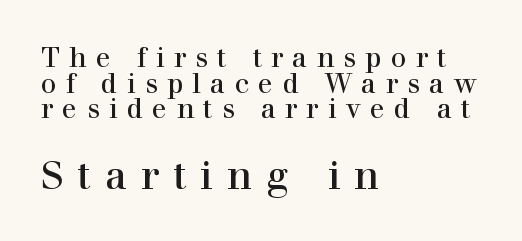
The zone under the glyphs is completely vacant. These lines stack with their left ends in a neat column. The horizontal fit of the characters is loose and conspicuously gappy. The typography opts for an upright posture over an oblique one.
